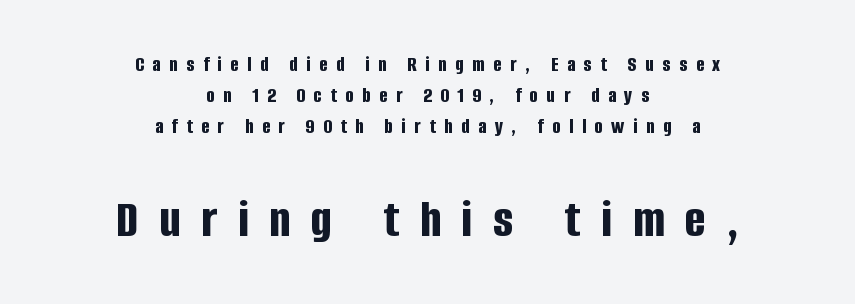
Q: Is the text bold? A: Yes.
Q: Is the text italic (slanted)? A: No, it is upright.
Q: Is the typeface a serif or a sans-serif typeface? A: Sans-serif.
Q: Is the text underlined? A: No.
Q: How is the paragraph aligned? A: Centered.
Q: Is the spacing between letters normal or unusually wide? A: Unusually wide.
Q: Is the spacing between lines tight, normal or loose? A: Normal.
Q: Which block of text is set in a larger size, the first (top) or the second (bottom)? A: The second (bottom) one.
Q: Width (condensed, normal, or wide)? A: Condensed.
Q: Stroke contrast? A: Low.
Q: x-height? A: Large.
Q: Monospaced? A: No.
